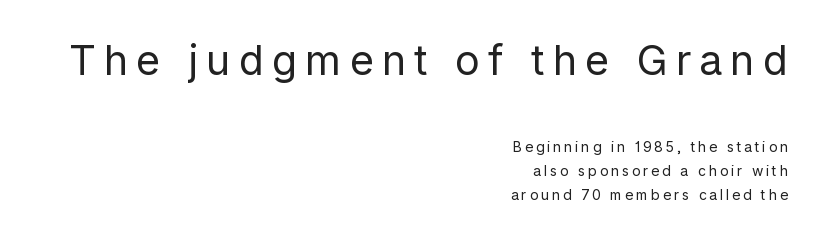
{"serif": "no", "italic": "no", "bold": "no", "weight": "regular", "width": "normal", "stroke_contrast": "low", "x_height": "medium", "monospaced": "no", "underline": "no", "align": "right", "line_spacing_ratio": 1.72, "letter_spacing": "wide", "letter_spacing_em": 0.2, "larger_block": "first", "size_ratio": 2.93, "glyph_px": 41}
